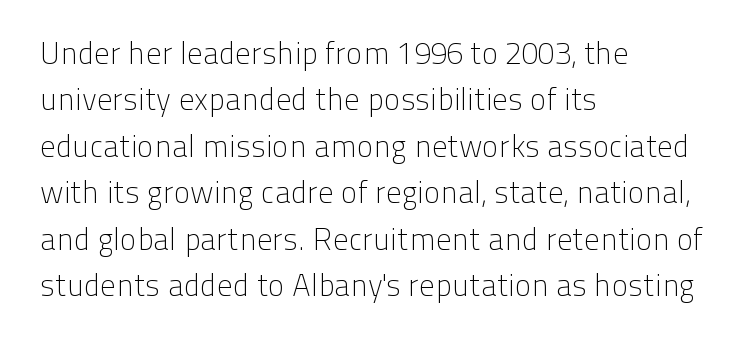
{"serif": "no", "italic": "no", "bold": "no", "weight": "light", "width": "normal", "stroke_contrast": "low", "x_height": "medium", "monospaced": "no", "underline": "no", "align": "left", "line_spacing": "normal", "line_spacing_ratio": 1.5, "letter_spacing": "normal", "letter_spacing_em": 0.0, "glyph_px": 31}
